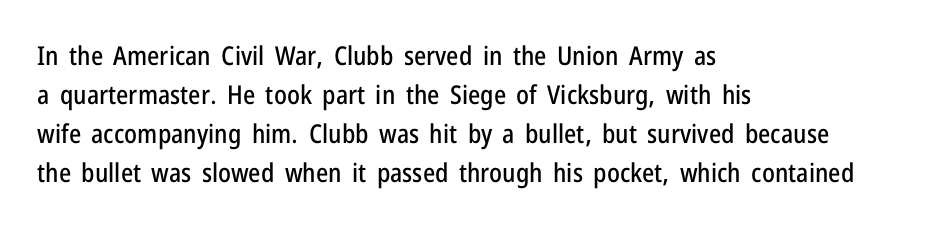
Q: Is the text italic (slanted)? A: No, it is upright.
Q: Is the text underlined? A: No.
Q: How is the paragraph aligned? A: Left-aligned.
Q: Is the spacing between letters normal or unusually wide? A: Normal.
Q: Is the spacing between lines tight, normal or loose? A: Normal.
